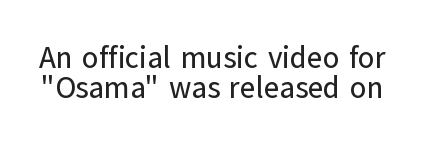
Is there any slant? The stems are plumb. The letters advance in unequal steps, a hallmark of proportional type. A typesetter would label this face a sans. In terms of leading, this rendering errs on the cramped side. Just letters on the line, the space beneath them empty.
